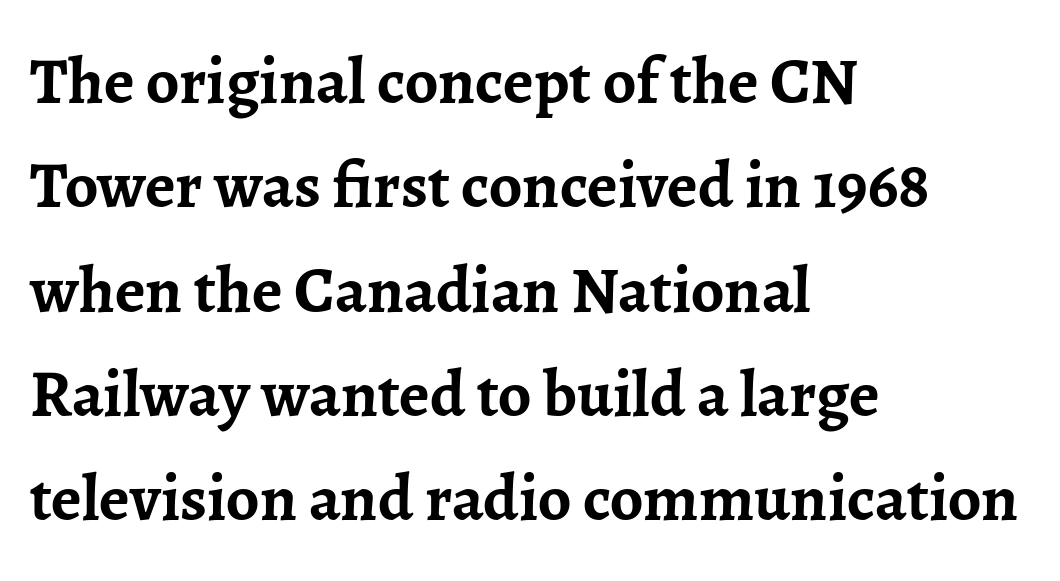
{"serif": "yes", "italic": "no", "bold": "yes", "weight": "semibold", "width": "normal", "stroke_contrast": "low", "x_height": "medium", "monospaced": "no", "underline": "no", "align": "left", "line_spacing": "normal", "line_spacing_ratio": 1.58, "letter_spacing": "normal", "letter_spacing_em": 0.0, "glyph_px": 66}
